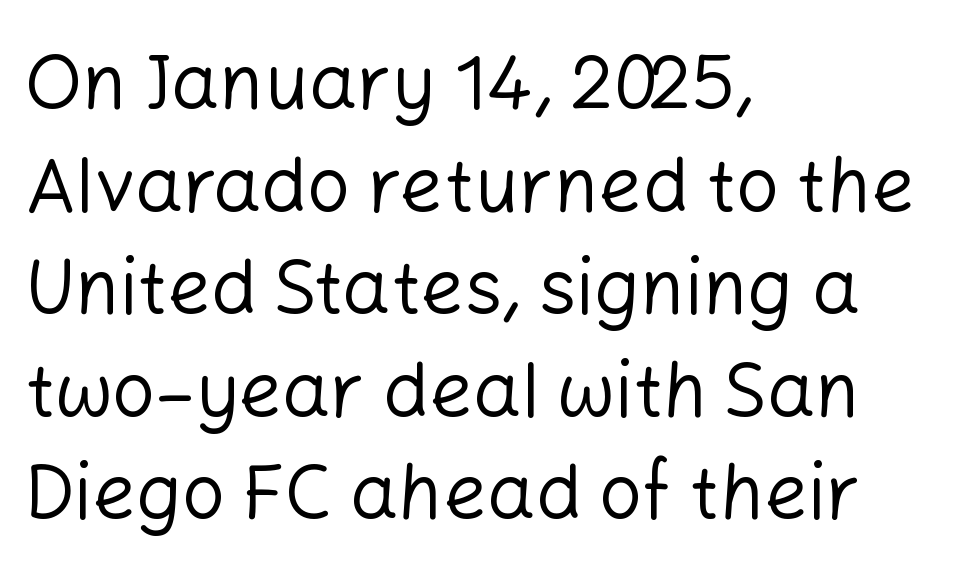
{"serif": "no", "italic": "no", "bold": "no", "weight": "regular", "width": "normal", "stroke_contrast": "low", "x_height": "medium", "monospaced": "no", "underline": "no", "align": "left", "line_spacing": "normal", "line_spacing_ratio": 1.35, "letter_spacing": "normal", "letter_spacing_em": 0.0, "glyph_px": 76}
